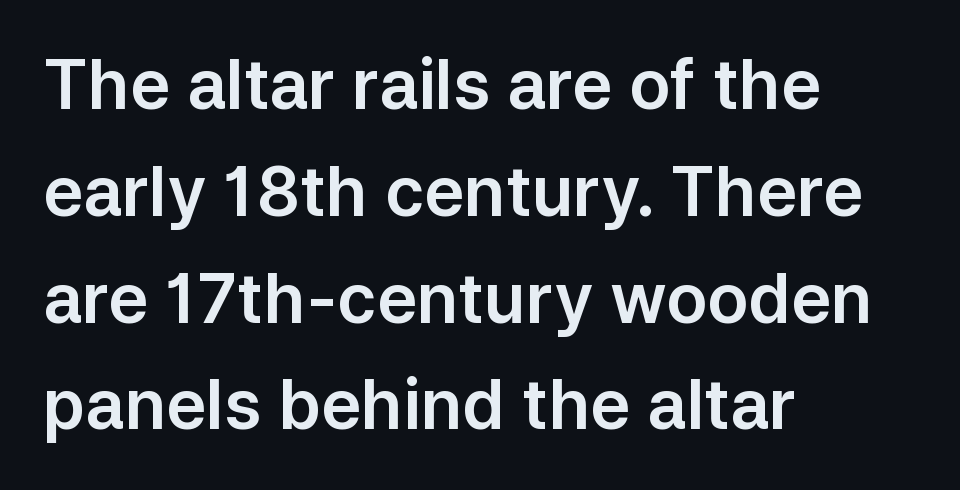
{"serif": "no", "italic": "no", "width": "normal", "stroke_contrast": "low", "x_height": "medium", "monospaced": "no", "underline": "no", "align": "left", "line_spacing": "normal", "line_spacing_ratio": 1.57, "letter_spacing": "normal", "letter_spacing_em": 0.0, "glyph_px": 68}
